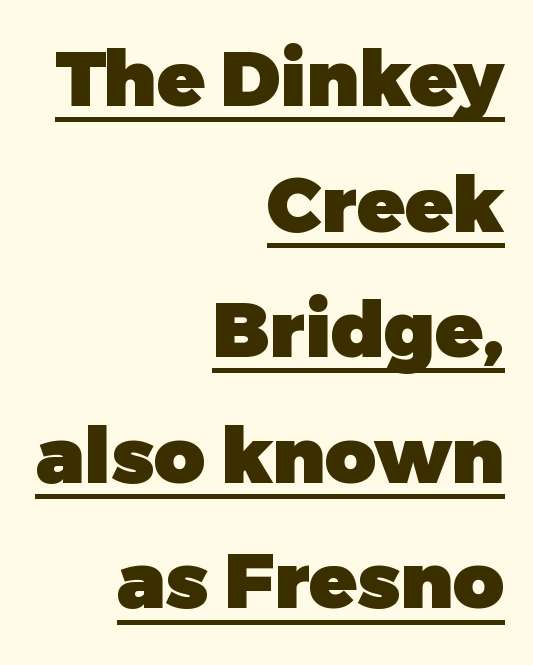
{"serif": "no", "italic": "no", "bold": "yes", "weight": "heavy", "width": "normal", "stroke_contrast": "low", "x_height": "medium", "monospaced": "no", "underline": "yes", "align": "right", "line_spacing": "normal", "line_spacing_ratio": 1.61, "letter_spacing": "normal", "letter_spacing_em": 0.0, "glyph_px": 78}
